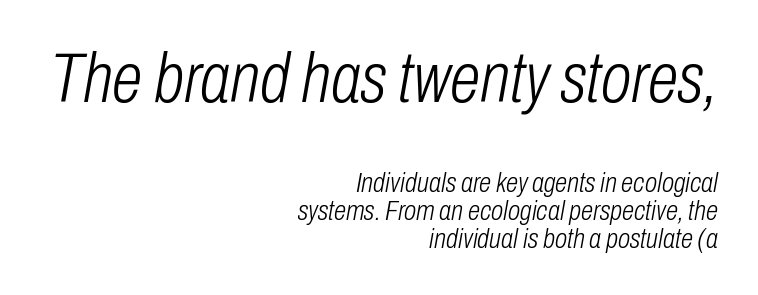
The image shows 70 px light, condensed type, italic (leaning right); set right-aligned, tight line spacing (1.01x), normal letter spacing, not underlined; the first (top) block is 2.5x larger; low stroke contrast and a medium x-height.
